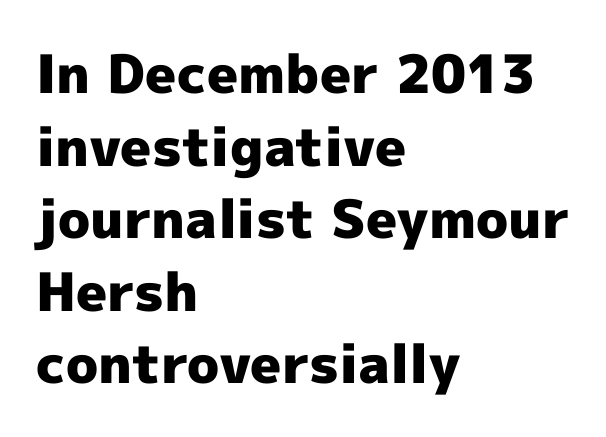
Reading down the column, the eye jumps a familiar distance to each next line. The strokes are fattened all the way to bold. How are the letters spaced? Ordinarily, with no added tracking. A sans-serif font was chosen for this passage. Proportional: the letters do not fall into vertical columns.
